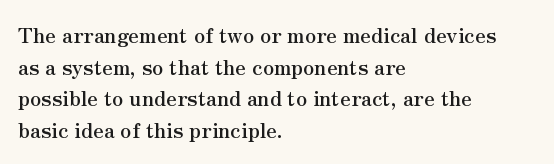
The image shows 21 px text type, upright; set left-aligned, normal line spacing (1.51x), normal letter spacing, not underlined.
